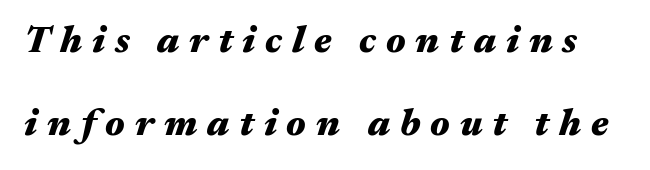
Underline: absent. Compared with typical body copy, the letter spacing here is much looser. Notice how the stems are inclined rather than vertical — that's the hallmark of italics. Loosely led — the rows are spread out. The face used here is proportionally spaced, like ordinary book or web type.
